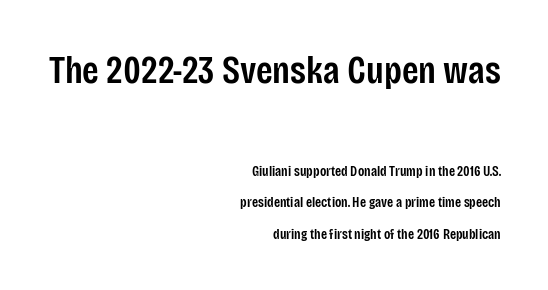
The typeface chosen for these lines omits serifs. Honestly, there is no underline to notice here at all. A student would call this right alignment; a typographer would say flush right, rag left. A typesetter would call this zero additional tracking. Posture: vertical.
